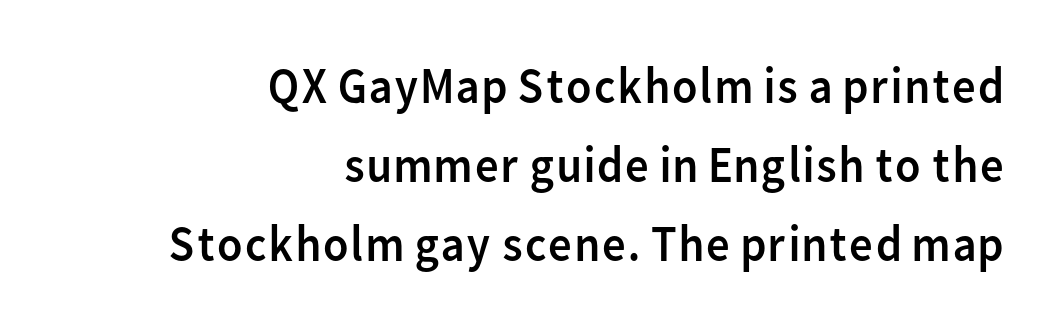
Q: Is the text bold? A: No.
Q: Is the text italic (slanted)? A: No, it is upright.
Q: Is the typeface a serif or a sans-serif typeface? A: Sans-serif.
Q: Is the text underlined? A: No.
Q: How is the paragraph aligned? A: Right-aligned.
Q: Is the spacing between letters normal or unusually wide? A: Normal.
Q: Is the spacing between lines tight, normal or loose? A: Normal.
Q: Width (condensed, normal, or wide)? A: Normal.
Q: Stroke contrast? A: Low.
Q: x-height? A: Medium.
Q: Monospaced? A: No.
